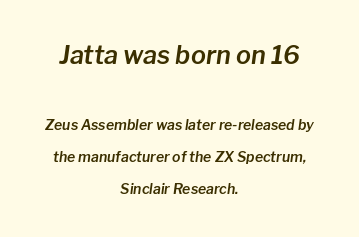
The image shows 25 px text type, italic (leaning right); set centered, loose line spacing (2.28x), normal letter spacing, not underlined; the first (top) block is 1.79x larger.
